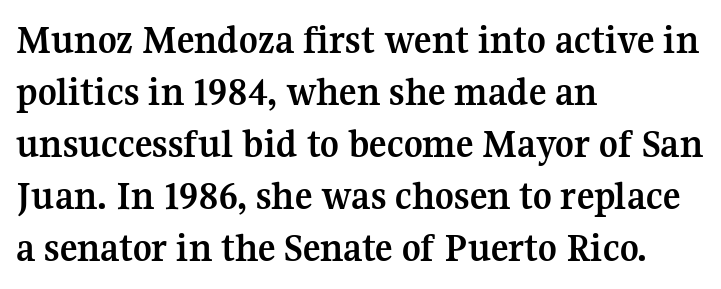
Q: Is the text bold? A: Yes.
Q: Is the text italic (slanted)? A: No, it is upright.
Q: Is the typeface a serif or a sans-serif typeface? A: Serif.
Q: Is the text underlined? A: No.
Q: How is the paragraph aligned? A: Left-aligned.
Q: Is the spacing between letters normal or unusually wide? A: Normal.
Q: Is the spacing between lines tight, normal or loose? A: Normal.
Q: Width (condensed, normal, or wide)? A: Normal.
Q: Stroke contrast? A: Medium.
Q: x-height? A: Medium.
Q: Monospaced? A: No.
